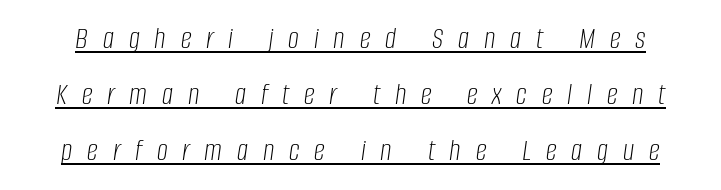
The image shows 31 px light, condensed type, italic (leaning right); set line spacing 1.8x, unusually wide letter spacing (+0.48 em), underlined; low stroke contrast and a large x-height.
